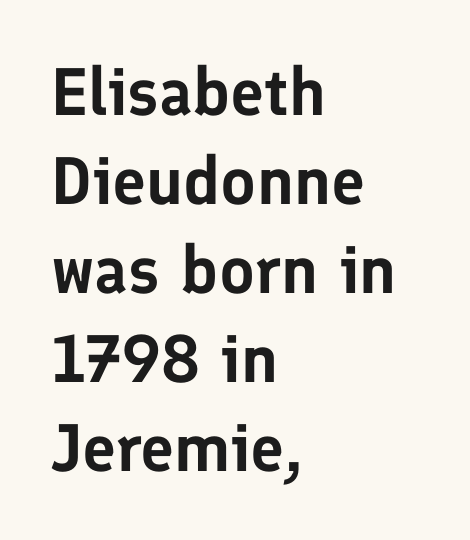
Compared with typical paragraphs, the rows here are spaced about the same. The compositor pushed each line to the left boundary. Varying glyph widths throughout — classic text-font behaviour. Underline: absent.
